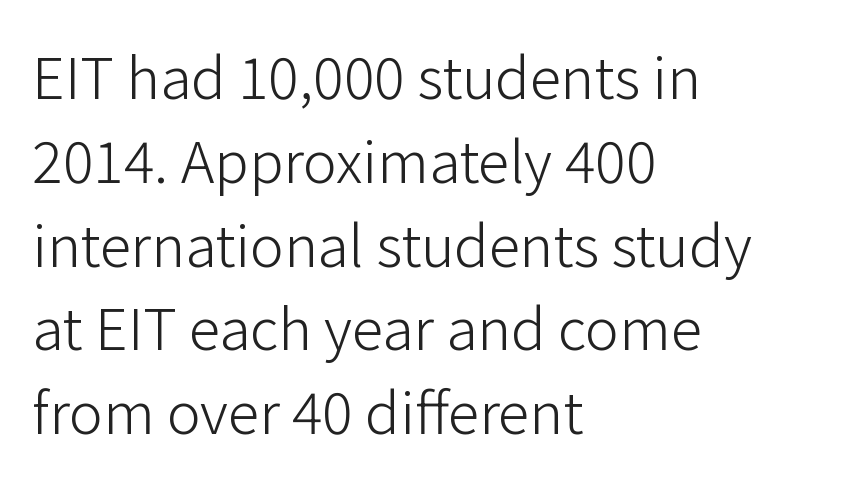
The image shows 57 px light sans-serif type, upright; set left-aligned, normal line spacing (1.47x), normal letter spacing, not underlined; low stroke contrast and a medium x-height.
